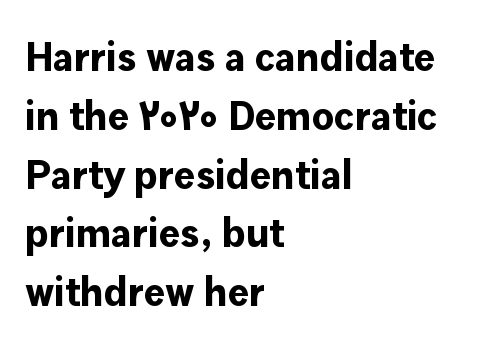
The face used here is proportionally spaced, like ordinary book or web type. The passage shown is emphatically bold. Decoration check: the copy has no underline. Stroke terminals: plain, sans-serif.
